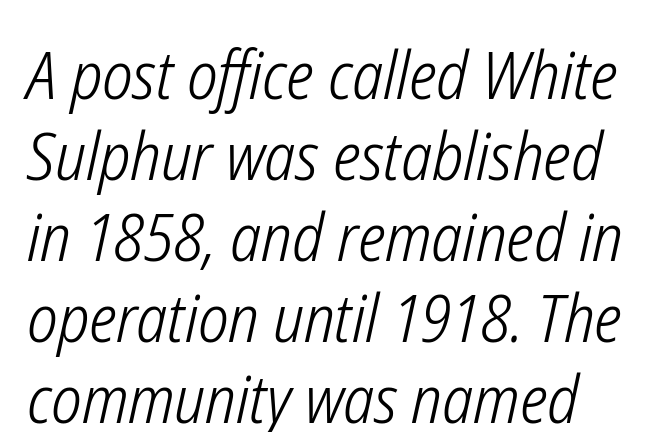
Letter spacing: default. Descenders hang freely into open space. Italic: yes, the glyphs are oblique. Each stroke keeps to a modest, everyday thickness or less. The rendering uses natural spacing where letterforms have individual widths.
